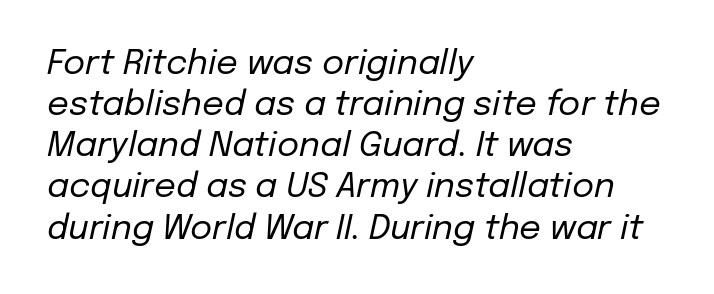
The image shows 34 px regular-weight type, italic (leaning right); set left-aligned, line spacing 1.21x, normal letter spacing, not underlined; low stroke contrast and a medium x-height.
